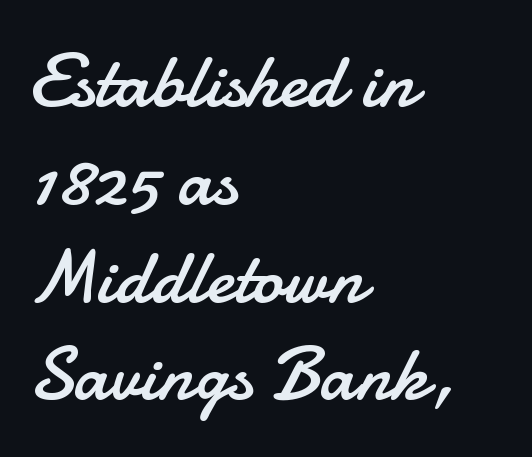
{"serif": "no", "bold": "no", "weight": "regular", "width": "normal", "stroke_contrast": "low", "x_height": "small", "monospaced": "no", "underline": "no", "align": "left", "line_spacing": "normal", "line_spacing_ratio": 1.27, "letter_spacing": "normal", "letter_spacing_em": 0.0, "glyph_px": 77}
